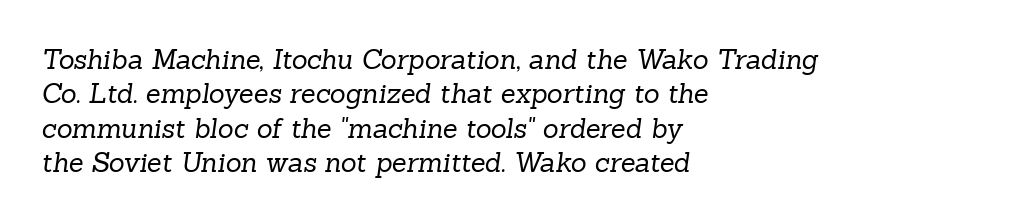
{"bold": "no", "underline": "no", "align": "left", "line_spacing": "normal", "line_spacing_ratio": 1.27, "letter_spacing": "normal", "letter_spacing_em": 0.0, "glyph_px": 27}
